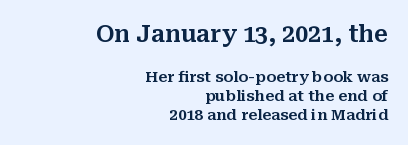
Q: Is the text italic (slanted)? A: No, it is upright.
Q: Is the text underlined? A: No.
Q: How is the paragraph aligned? A: Right-aligned.
Q: Is the spacing between letters normal or unusually wide? A: Normal.
Q: Is the spacing between lines tight, normal or loose? A: Normal.
Q: Which block of text is set in a larger size, the first (top) or the second (bottom)? A: The first (top) one.
